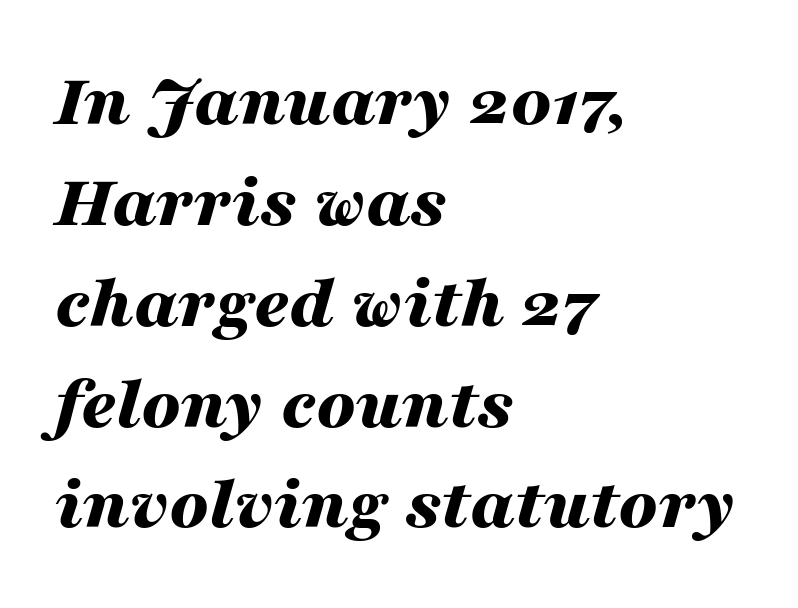
Q: Is the text bold? A: Yes.
Q: Is the text italic (slanted)? A: Yes, it leans right by about 16 degrees.
Q: Is the text underlined? A: No.
Q: How is the paragraph aligned? A: Left-aligned.
Q: Is the spacing between letters normal or unusually wide? A: Normal.
Q: Is the spacing between lines tight, normal or loose? A: Normal.
Q: Width (condensed, normal, or wide)? A: Wide.
Q: Stroke contrast? A: Medium.
Q: x-height? A: Medium.
Q: Monospaced? A: No.
